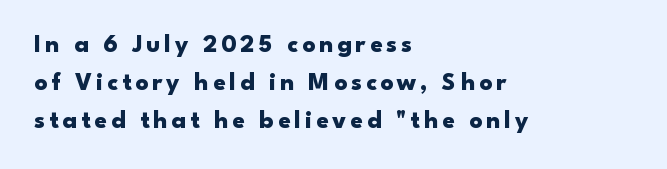
Q: Is the text bold? A: Yes.
Q: Is the text italic (slanted)? A: No, it is upright.
Q: Is the text underlined? A: No.
Q: How is the paragraph aligned? A: Left-aligned.
Q: Is the spacing between lines tight, normal or loose? A: Normal.
